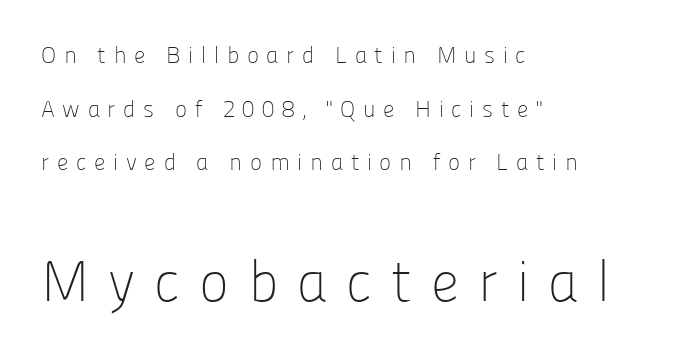
{"serif": "no", "italic": "no", "bold": "no", "weight": "light", "width": "normal", "stroke_contrast": "low", "x_height": "medium", "monospaced": "no", "underline": "no", "align": "left", "line_spacing": "loose", "line_spacing_ratio": 2.33, "letter_spacing": "wide", "letter_spacing_em": 0.33, "larger_block": "second", "size_ratio": 2.48, "glyph_px": 57}
